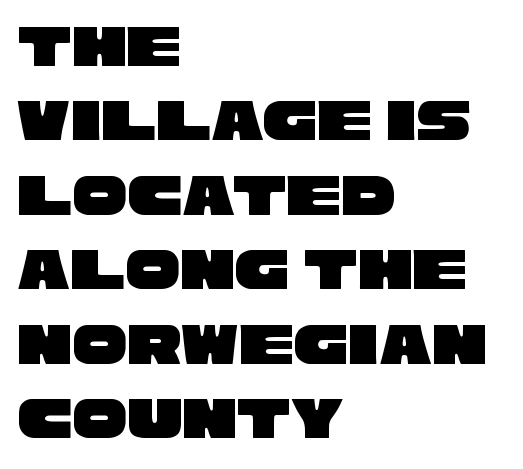
Do the characters align in a grid? No, the font is proportional. The area under the type is left untouched. The type is set solid horizontally, with unmodified tracking. Each letter's strokes conclude bluntly, with no projecting serifs. These lines are set flush left with a ragged right edge.
